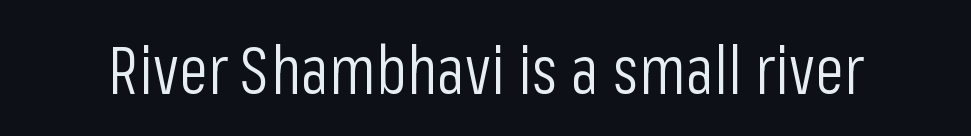
Q: Is the text bold? A: No.
Q: Is the text italic (slanted)? A: No, it is upright.
Q: Is the typeface a serif or a sans-serif typeface? A: Sans-serif.
Q: Is the text underlined? A: No.
Q: Is the spacing between letters normal or unusually wide? A: Normal.
Q: Width (condensed, normal, or wide)? A: Condensed.
Q: Stroke contrast? A: Low.
Q: x-height? A: Medium.
Q: Monospaced? A: No.
